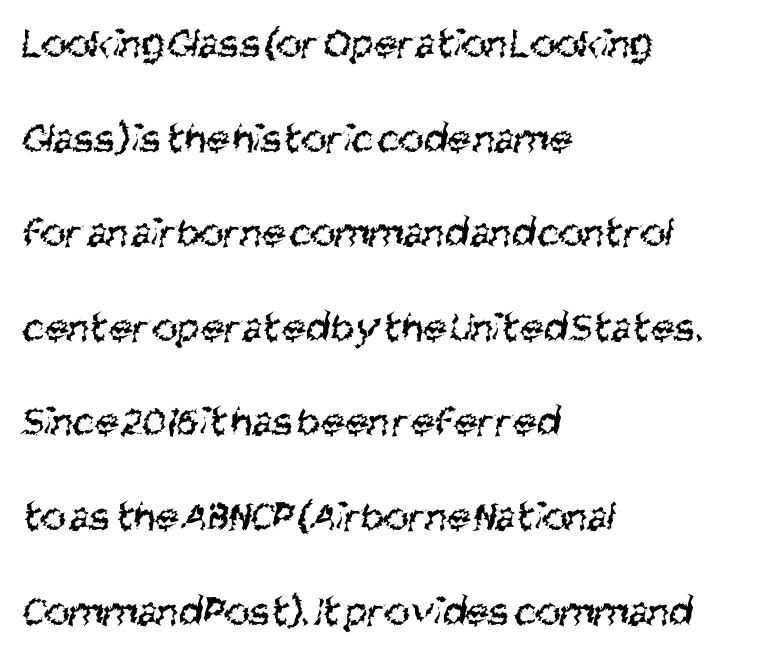
The image shows 43 px regular-weight, condensed sans-serif type; set left-aligned, loose line spacing (2.2x), normal letter spacing, not underlined; medium stroke contrast and a large x-height.
